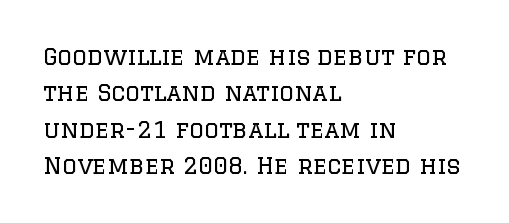
The image shows 23 px text type, upright; set left-aligned, normal line spacing (1.58x), normal letter spacing, not underlined.
